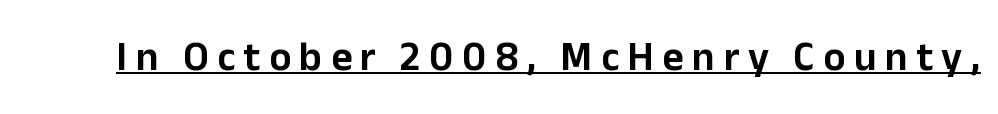
The image shows 41 px sans-serif type, upright; set unusually wide letter spacing (+0.21 em), underlined; low stroke contrast and a medium x-height.
